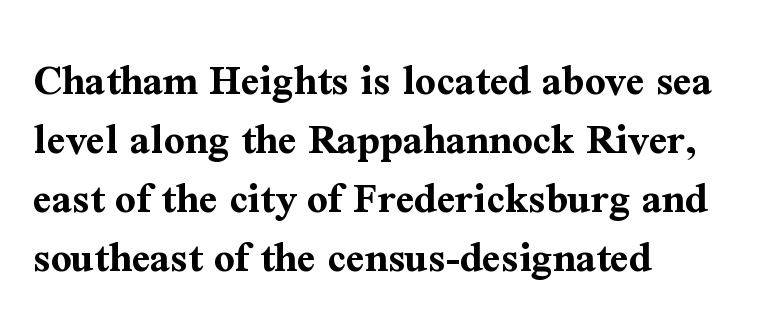
Is this a fixed-width face? No — the glyphs have proportional, varying widths. The letters stand straight up with perfectly vertical stems. Line spacing here is normal. The baseline area is clear. Heavy-handed strokes throughout: this text is bold. Line beginnings align vertically; line endings do not.
